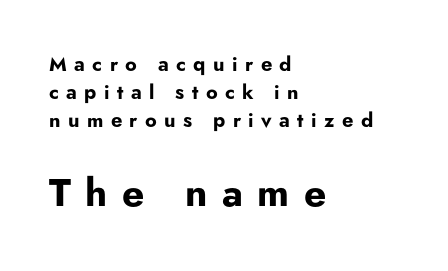
{"serif": "no", "italic": "no", "bold": "yes", "weight": "bold", "width": "normal", "stroke_contrast": "low", "x_height": "small", "monospaced": "no", "underline": "no", "align": "left", "line_spacing": "normal", "line_spacing_ratio": 1.4, "letter_spacing": "wide", "letter_spacing_em": 0.37, "larger_block": "second", "size_ratio": 1.95, "glyph_px": 39}
